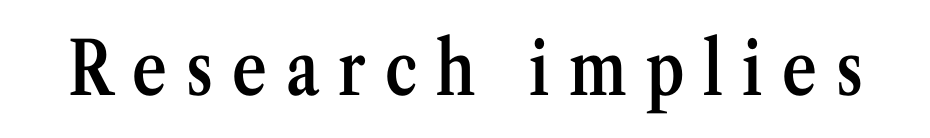
{"serif": "yes", "italic": "no", "bold": "semi", "weight": "semibold", "width": "condensed", "stroke_contrast": "medium", "x_height": "medium", "monospaced": "no", "underline": "no", "letter_spacing": "wide", "letter_spacing_em": 0.26, "glyph_px": 74}
